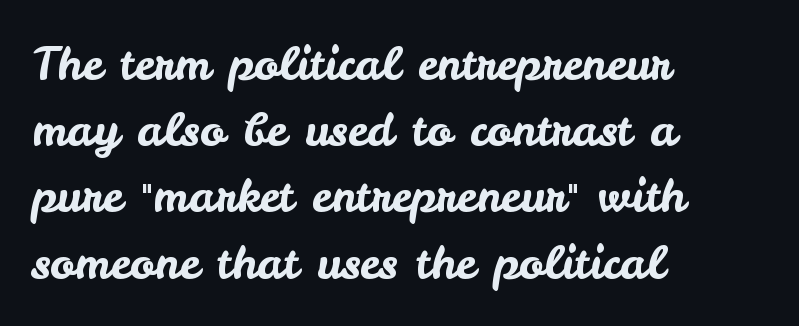
The letters sit at their default tracking, neither squeezed nor spread. Regarding serifs, this sample does without them. Is this a fixed-width face? No — the glyphs have proportional, varying widths. The ragged edge is on the right, which tells us the setting is flush left. Letters rest on an invisible, unmarked baseline. Rows of type keep a routine distance in the vertical direction.
